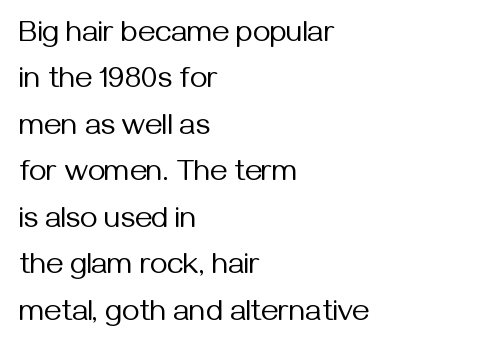
The image shows 30 px regular-weight sans-serif type, upright; set left-aligned, normal line spacing (1.55x), normal letter spacing, not underlined; medium stroke contrast and a medium x-height.
